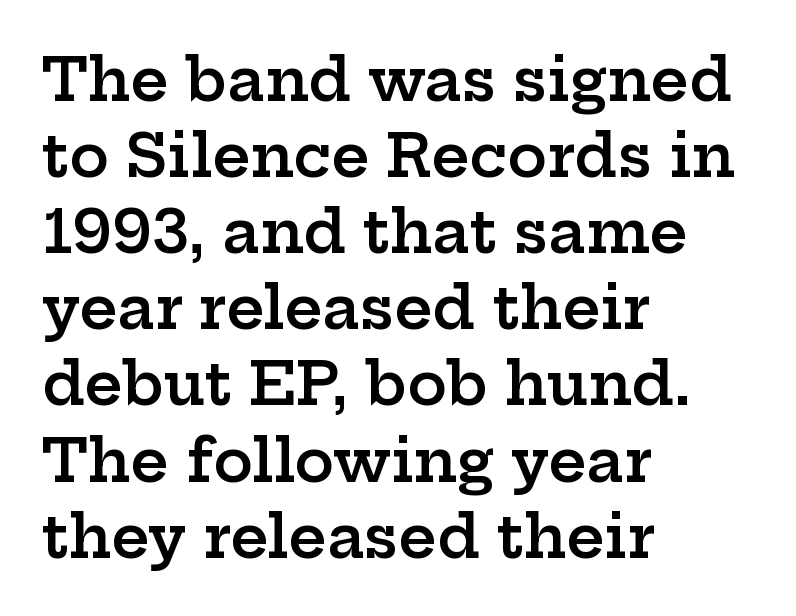
The image shows 59 px semibold, wide serif type, upright; set left-aligned, normal line spacing (1.29x), normal letter spacing, not underlined; low stroke contrast and a medium x-height.
